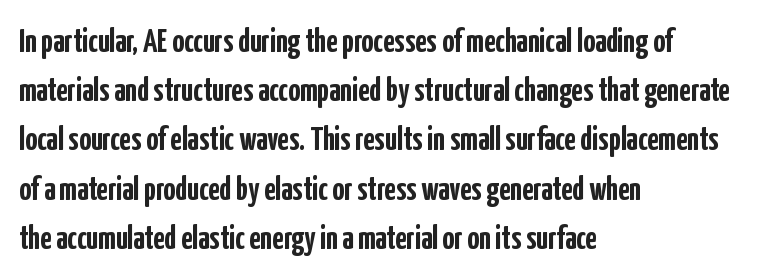
{"serif": "no", "italic": "no", "bold": "yes", "weight": "semibold", "width": "condensed", "stroke_contrast": "low", "x_height": "medium", "monospaced": "no", "underline": "no", "align": "left", "line_spacing": "normal", "line_spacing_ratio": 1.49, "letter_spacing": "normal", "letter_spacing_em": 0.0, "glyph_px": 33}
